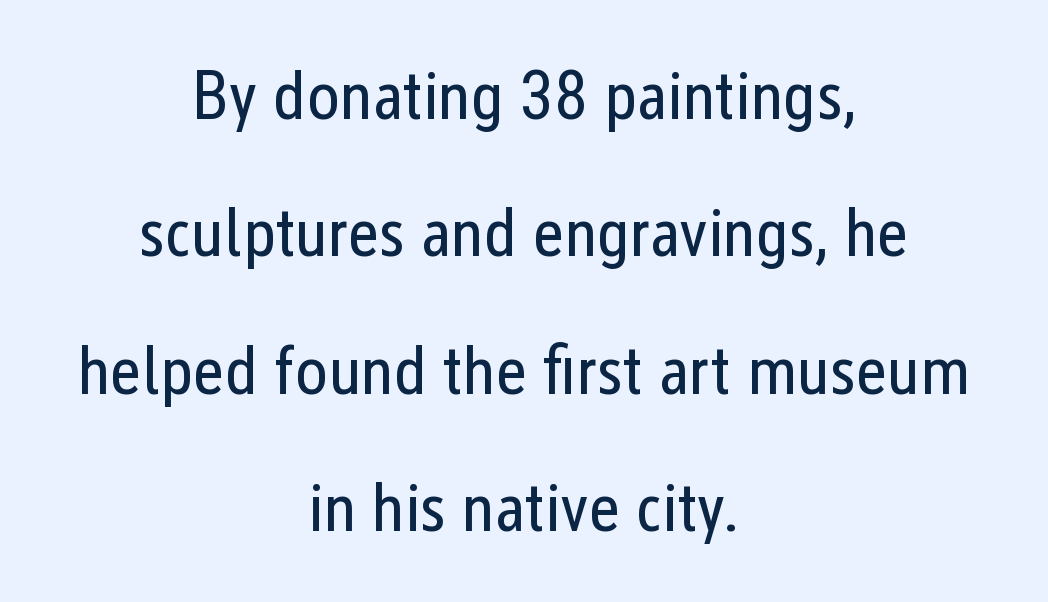
The image shows 69 px regular-weight, condensed sans-serif type, upright; set centered, loose line spacing (1.99x), normal letter spacing, not underlined; low stroke contrast and a medium x-height.
